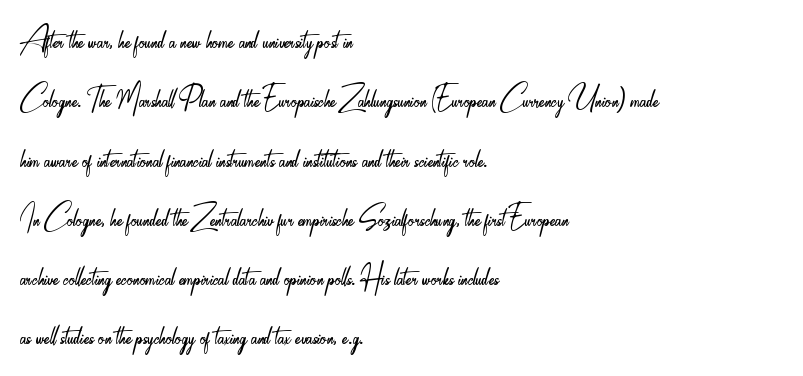
Stem width sits at or under what a default text font uses. Letterform terminals end flat and unadorned throughout the passage. The ragged edge is on the right, which tells us the setting is flush left. Spacing verdict: proportional, widths tailored to each character. Short note: letters normally spaced.
